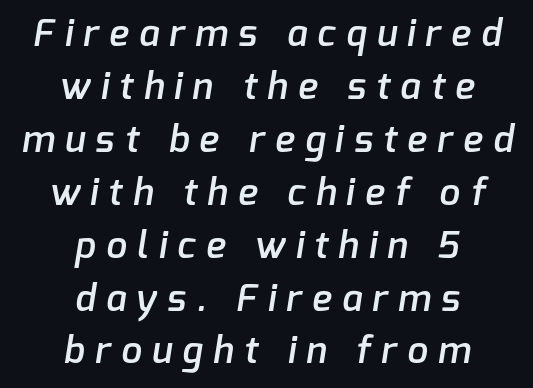
Q: Is the text bold? A: Semi-bold.
Q: Is the typeface a serif or a sans-serif typeface? A: Sans-serif.
Q: Is the text underlined? A: No.
Q: How is the paragraph aligned? A: Centered.
Q: Is the spacing between letters normal or unusually wide? A: Unusually wide.
Q: Is the spacing between lines tight, normal or loose? A: Normal.
Q: Width (condensed, normal, or wide)? A: Normal.
Q: Stroke contrast? A: Low.
Q: x-height? A: Medium.
Q: Monospaced? A: No.
